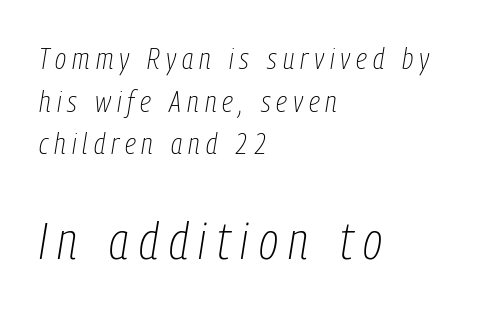
Q: Is the text bold? A: No.
Q: Is the text italic (slanted)? A: Yes, it leans right by about 9 degrees.
Q: Is the text underlined? A: No.
Q: How is the paragraph aligned? A: Left-aligned.
Q: Is the spacing between letters normal or unusually wide? A: Unusually wide.
Q: Is the spacing between lines tight, normal or loose? A: Normal.
Q: Which block of text is set in a larger size, the first (top) or the second (bottom)? A: The second (bottom) one.
Q: Width (condensed, normal, or wide)? A: Condensed.
Q: Stroke contrast? A: Low.
Q: x-height? A: Medium.
Q: Monospaced? A: No.
